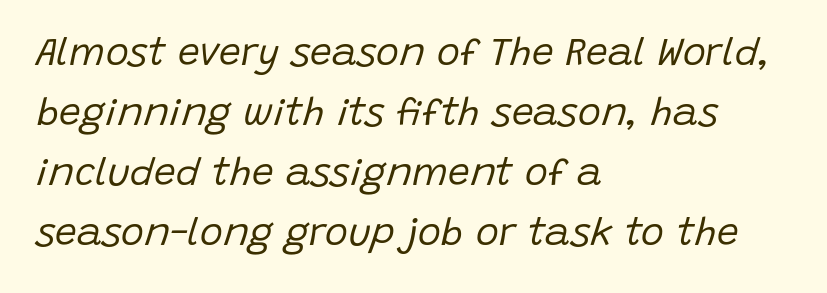
Spacing verdict: proportional, widths tailored to each character. No letter is thick-stroked: the sample isn't bold. Honestly, the row spacing looks completely unremarkable. Rule under the text: the space is simply empty.
